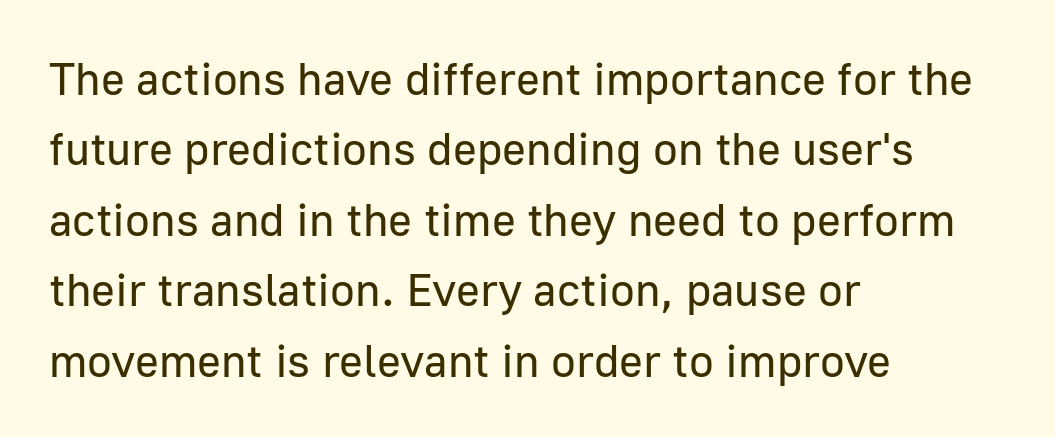
{"serif": "no", "italic": "no", "bold": "no", "weight": "regular", "width": "normal", "stroke_contrast": "low", "x_height": "medium", "monospaced": "no", "underline": "no", "align": "left", "line_spacing": "normal", "line_spacing_ratio": 1.53, "letter_spacing": "normal", "letter_spacing_em": 0.0, "glyph_px": 46}
